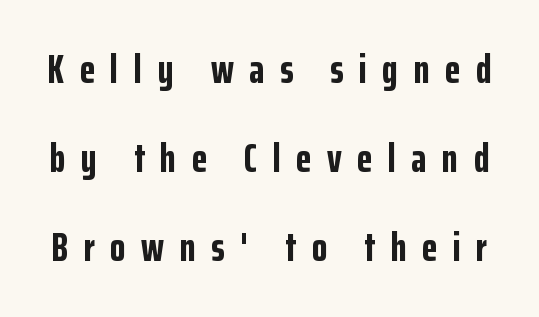
Q: Is the text bold? A: Yes.
Q: Is the text italic (slanted)? A: No, it is upright.
Q: Is the typeface a serif or a sans-serif typeface? A: Sans-serif.
Q: Is the text underlined? A: No.
Q: Is the spacing between letters normal or unusually wide? A: Unusually wide.
Q: Is the spacing between lines tight, normal or loose? A: Loose.
Q: Width (condensed, normal, or wide)? A: Condensed.
Q: Stroke contrast? A: Low.
Q: x-height? A: Medium.
Q: Monospaced? A: No.
